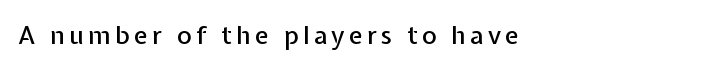
Any mark beneath the type? The region is blank. Tall strokes in this sample are plumb rather than angled. The ragged edge is on the right, which tells us the setting is flush left.
